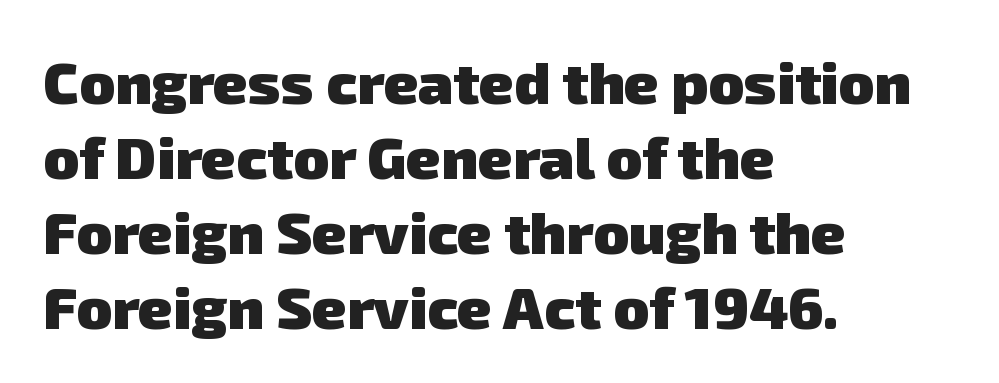
The image shows 59 px heavy sans-serif type; set left-aligned, normal line spacing (1.27x), normal letter spacing, not underlined; low stroke contrast and a medium x-height.
